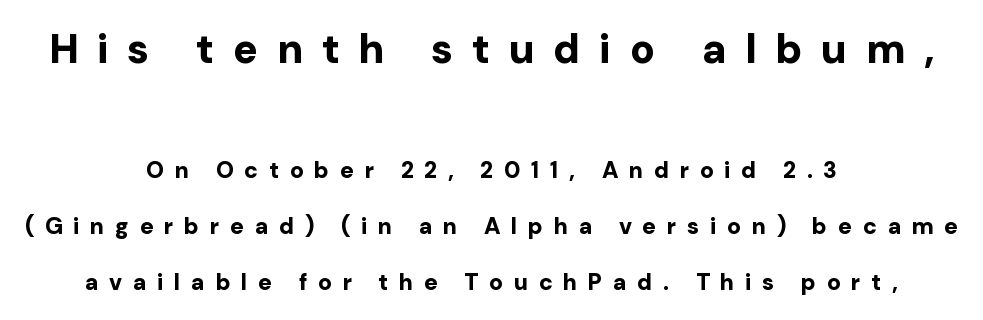
The image shows 41 px bold sans-serif type, upright; set centered, loose line spacing (2.44x), unusually wide letter spacing (+0.46 em), not underlined; the first (top) block is 1.78x larger; low stroke contrast and a medium x-height.
